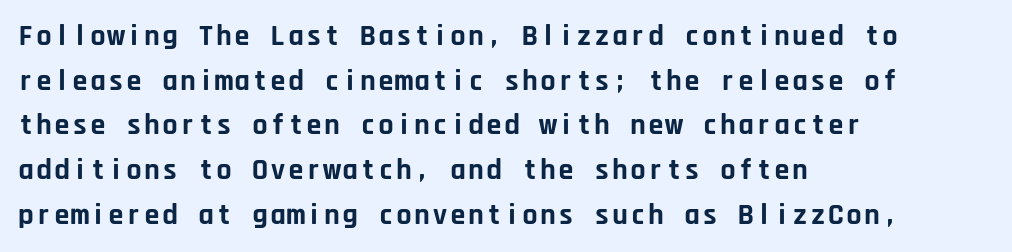
Q: Is the text bold? A: Yes.
Q: Is the text italic (slanted)? A: No, it is upright.
Q: Is the typeface a serif or a sans-serif typeface? A: Sans-serif.
Q: Is the text underlined? A: No.
Q: How is the paragraph aligned? A: Left-aligned.
Q: Is the spacing between letters normal or unusually wide? A: Normal.
Q: Is the spacing between lines tight, normal or loose? A: Normal.
Q: Width (condensed, normal, or wide)? A: Normal.
Q: Stroke contrast? A: Low.
Q: x-height? A: Large.
Q: Monospaced? A: Yes.
